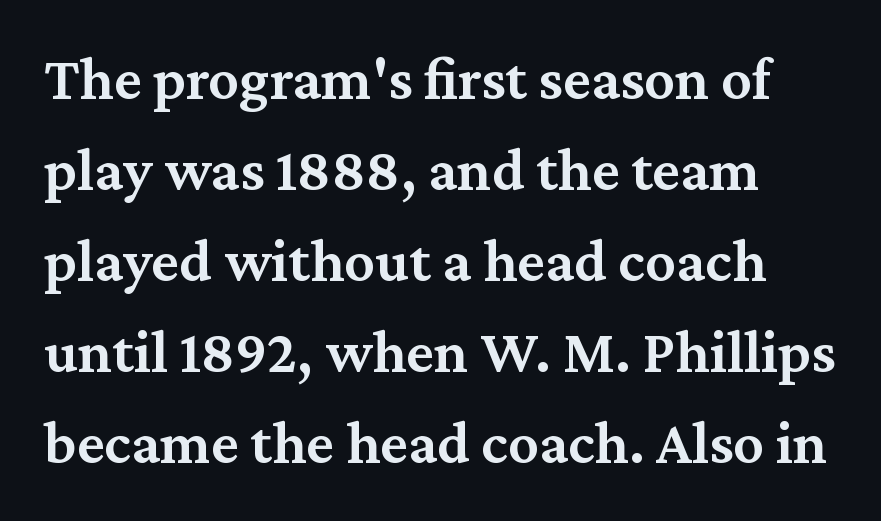
Q: Is the text bold? A: Semi-bold.
Q: Is the text italic (slanted)? A: No, it is upright.
Q: Is the typeface a serif or a sans-serif typeface? A: Serif.
Q: Is the text underlined? A: No.
Q: Is the spacing between letters normal or unusually wide? A: Normal.
Q: Is the spacing between lines tight, normal or loose? A: Normal.
Q: Width (condensed, normal, or wide)? A: Normal.
Q: Stroke contrast? A: Medium.
Q: x-height? A: Medium.
Q: Monospaced? A: No.
